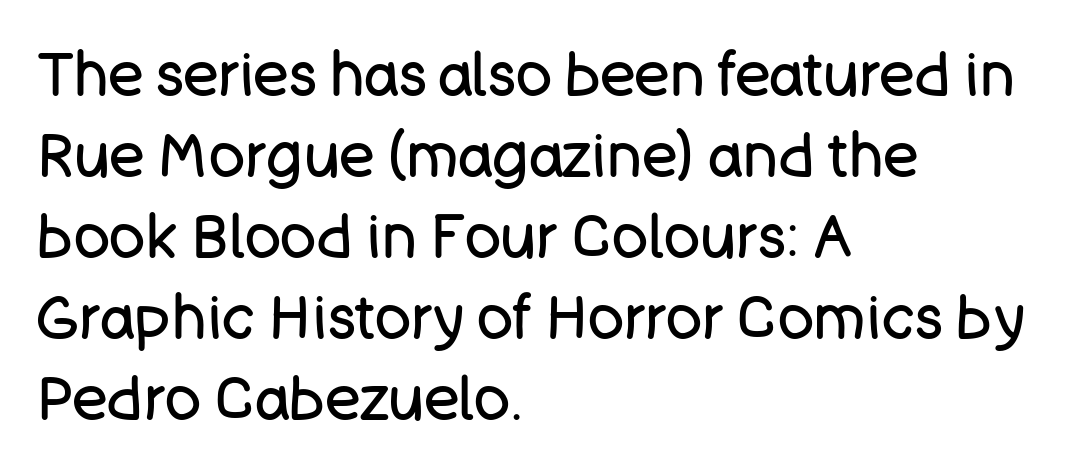
{"serif": "no", "italic": "no", "bold": "no", "weight": "regular", "width": "normal", "stroke_contrast": "low", "x_height": "large", "monospaced": "no", "underline": "no", "align": "left", "line_spacing": "normal", "line_spacing_ratio": 1.35, "letter_spacing": "normal", "letter_spacing_em": 0.0, "glyph_px": 60}
